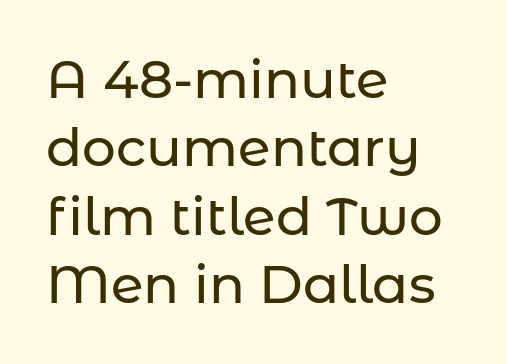
In CSS terms this would be text-align: left. This is sans-serif lettering, the kind often seen on screens and signage. Has an underline been added? It has not. A roman cut, with each character standing at attention. Varying glyph widths throughout — classic text-font behaviour. The horizontal fit of the characters is conventional and even.
